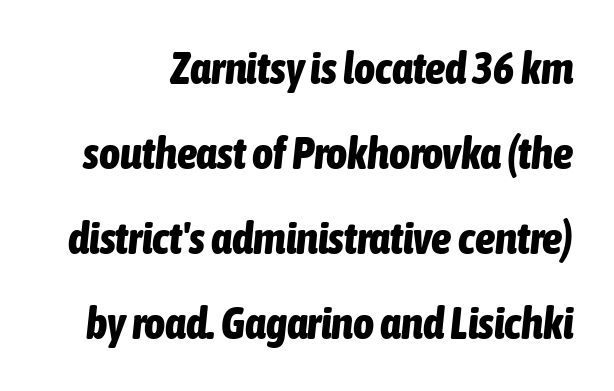
The image shows 45 px bold, condensed type, italic (leaning right); set line spacing 1.89x, normal letter spacing, not underlined; low stroke contrast and a medium x-height.
